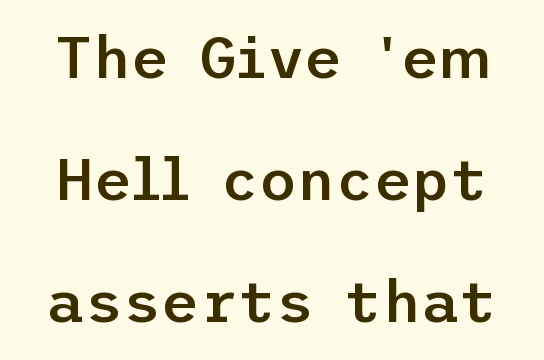
{"serif": "no", "italic": "no", "bold": "semi", "weight": "semibold", "width": "normal", "stroke_contrast": "low", "x_height": "medium", "underline": "no", "line_spacing": "loose", "line_spacing_ratio": 2.07, "letter_spacing": "normal", "letter_spacing_em": 0.0, "glyph_px": 59}
